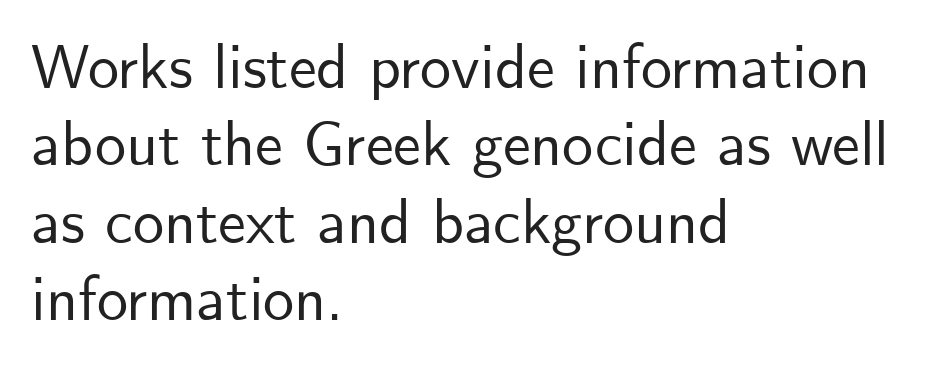
{"serif": "no", "italic": "no", "width": "normal", "stroke_contrast": "low", "x_height": "small", "monospaced": "no", "underline": "no", "align": "left", "line_spacing": "normal", "line_spacing_ratio": 1.25, "letter_spacing": "normal", "letter_spacing_em": 0.0, "glyph_px": 62}
